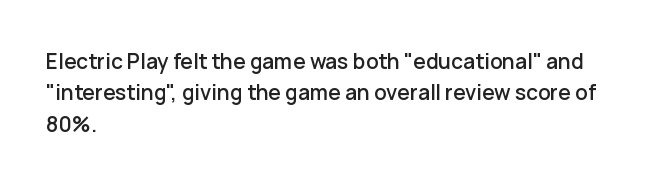
Unmarked baselines from the first word to the last. Every character sits straight up, as roman type does. The lines in this sample share a left origin and differ only in where they stop. Summary of vertical rhythm: regular, with standard interline spacing. Inter-character spacing is left at the font's built-in metrics.
